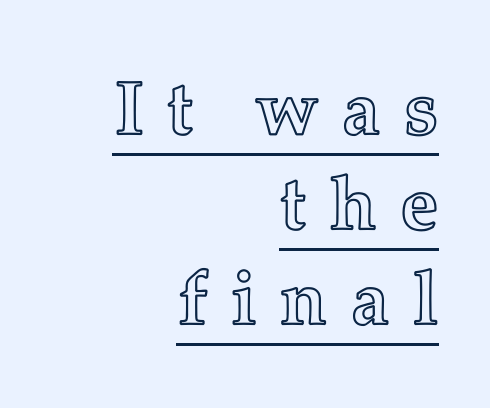
Characters remain perfectly vertical along every line. One-word summary of the alignment: right. The leading is moderate, giving the passage an even texture. The face used here is proportionally spaced, like ordinary book or web type. The tracking jumps out immediately: characters are airy and widely separated. Beneath each row of characters lies a ruled line.
